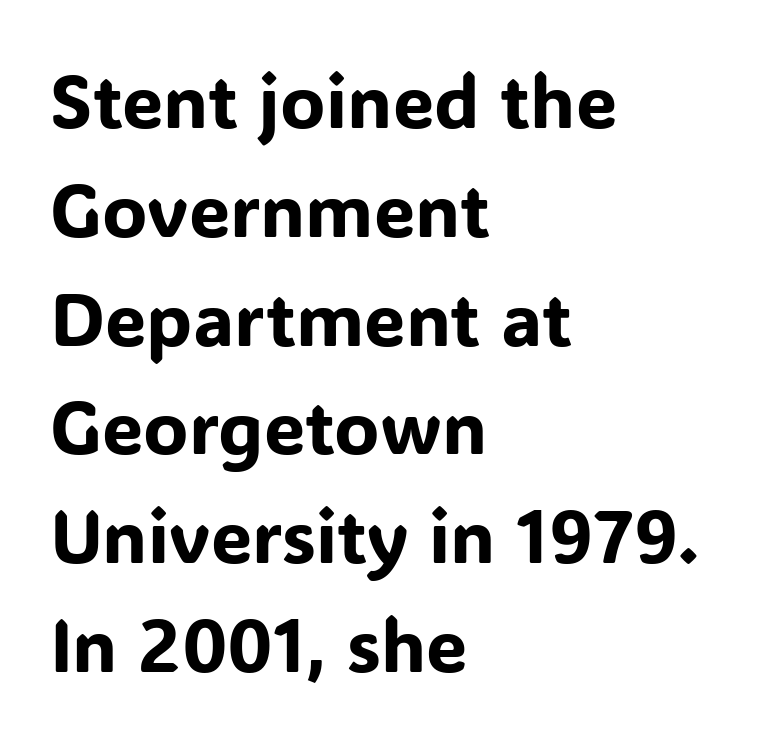
The image shows 74 px sans-serif type, upright; set left-aligned, normal line spacing (1.47x), normal letter spacing, not underlined; low stroke contrast and a medium x-height.
